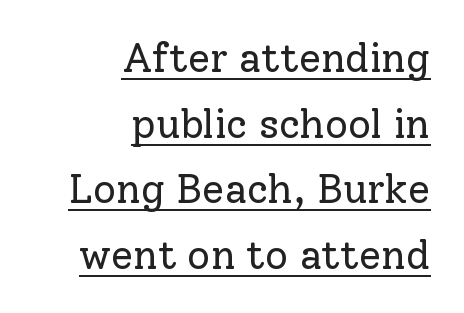
{"serif": "yes", "italic": "no", "bold": "no", "weight": "regular", "width": "normal", "stroke_contrast": "low", "x_height": "medium", "monospaced": "no", "underline": "yes", "align": "right", "line_spacing": "normal", "line_spacing_ratio": 1.64, "letter_spacing": "normal", "letter_spacing_em": 0.0, "glyph_px": 40}
